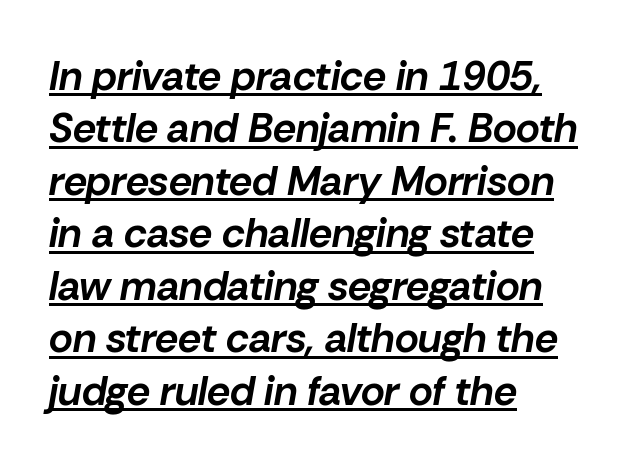
Underline: present. Does the copy run flush right? No — it runs flush left. Honestly, the letter spacing is just normal — you wouldn't notice it. Is there much room between lines? A standard amount, neither cramped nor airy. These lines are rendered in a variable-pitch font.
